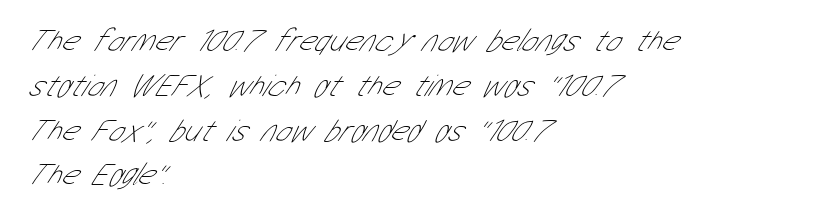
Q: Is the text bold? A: No.
Q: Is the typeface a serif or a sans-serif typeface? A: Sans-serif.
Q: Is the text underlined? A: No.
Q: How is the paragraph aligned? A: Left-aligned.
Q: Is the spacing between letters normal or unusually wide? A: Normal.
Q: Is the spacing between lines tight, normal or loose? A: Normal.
Q: Width (condensed, normal, or wide)? A: Condensed.
Q: Stroke contrast? A: Low.
Q: x-height? A: Medium.
Q: Monospaced? A: No.
